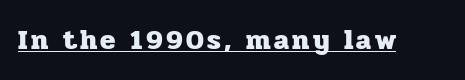
{"serif": "yes", "italic": "no", "bold": "yes", "weight": "heavy", "width": "normal", "stroke_contrast": "low", "x_height": "medium", "monospaced": "no", "underline": "yes", "glyph_px": 28}
